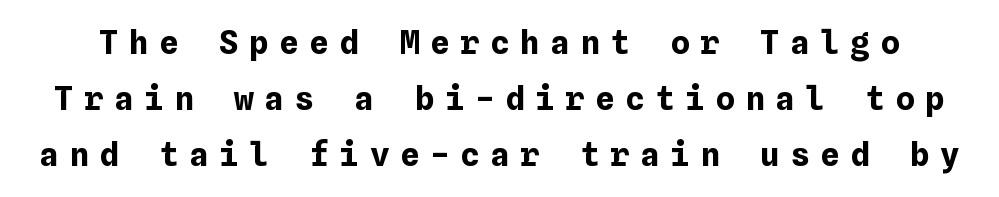
{"italic": "no", "bold": "yes", "weight": "bold", "width": "normal", "stroke_contrast": "low", "x_height": "medium", "underline": "no", "line_spacing": "normal", "line_spacing_ratio": 1.7, "letter_spacing": "wide", "letter_spacing_em": 0.31, "glyph_px": 33}
